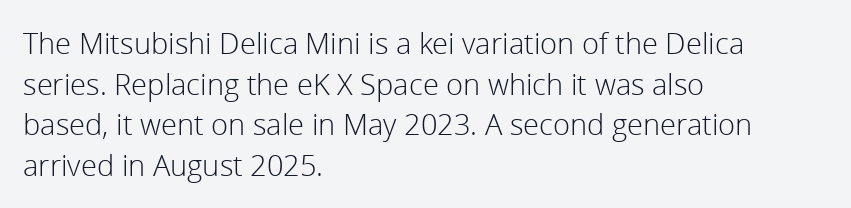
Q: Is the text bold? A: No.
Q: Is the text italic (slanted)? A: No, it is upright.
Q: Is the typeface a serif or a sans-serif typeface? A: Sans-serif.
Q: Is the text underlined? A: No.
Q: How is the paragraph aligned? A: Left-aligned.
Q: Is the spacing between letters normal or unusually wide? A: Normal.
Q: Is the spacing between lines tight, normal or loose? A: Normal.
Q: Width (condensed, normal, or wide)? A: Normal.
Q: x-height? A: Medium.
Q: Monospaced? A: No.
